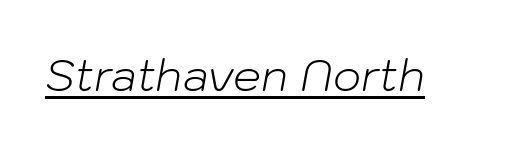
The rendering applies a slant to the glyphs. Ink coverage per letter is moderate at most. The rendering uses natural spacing where letterforms have individual widths. Nothing unusual about the tracking: characters are spaced as the font intends. These characters rest on top of a visible drawn line.
